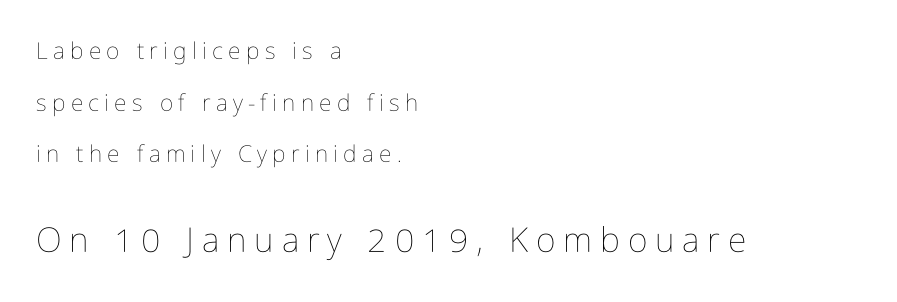
Q: Is the text bold? A: No.
Q: Is the text italic (slanted)? A: No, it is upright.
Q: Is the text underlined? A: No.
Q: How is the paragraph aligned? A: Left-aligned.
Q: Is the spacing between letters normal or unusually wide? A: Unusually wide.
Q: Is the spacing between lines tight, normal or loose? A: Loose.
Q: Which block of text is set in a larger size, the first (top) or the second (bottom)? A: The second (bottom) one.
Q: Width (condensed, normal, or wide)? A: Condensed.
Q: Stroke contrast? A: Low.
Q: x-height? A: Medium.
Q: Monospaced? A: No.
